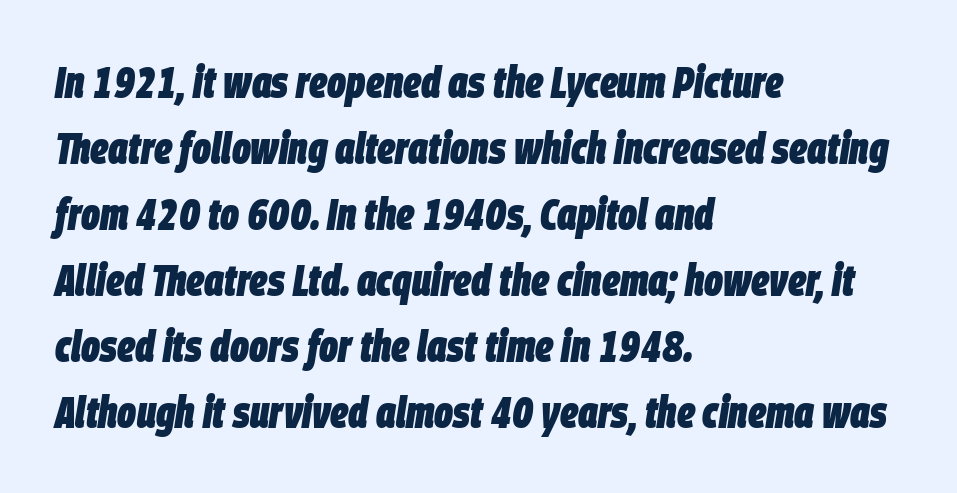
{"italic": "yes", "lean": "right", "slant_degrees": 9, "bold": "yes", "weight": "heavy", "width": "condensed", "stroke_contrast": "low", "x_height": "large", "monospaced": "no", "underline": "no", "align": "left", "line_spacing": "normal", "line_spacing_ratio": 1.5, "letter_spacing": "normal", "letter_spacing_em": 0.0, "glyph_px": 44}
